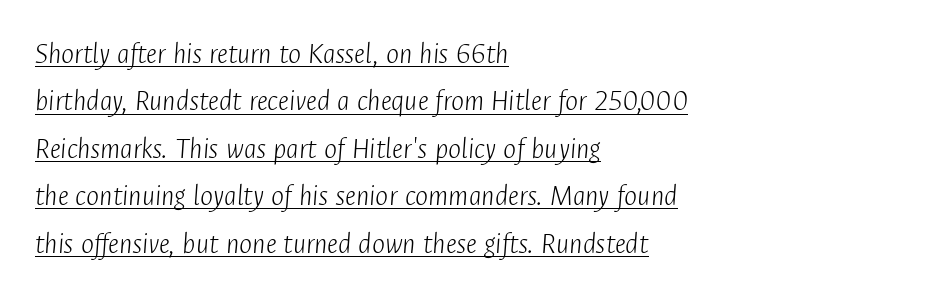
Q: Is the text bold? A: No.
Q: Is the text italic (slanted)? A: Yes, it leans right by about 4 degrees.
Q: Is the text underlined? A: Yes.
Q: How is the paragraph aligned? A: Left-aligned.
Q: Is the spacing between letters normal or unusually wide? A: Normal.
Q: Is the spacing between lines tight, normal or loose? A: Normal.
Q: Width (condensed, normal, or wide)? A: Condensed.
Q: Stroke contrast? A: Low.
Q: x-height? A: Medium.
Q: Monospaced? A: No.
